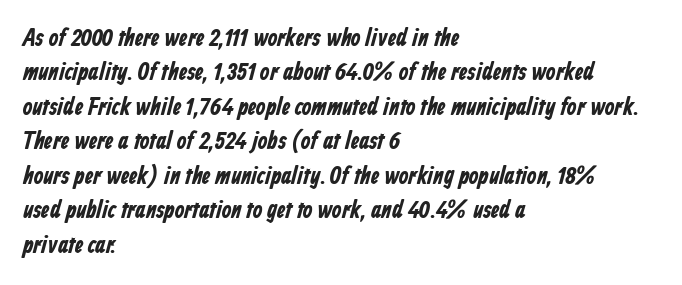
{"bold": "yes", "underline": "no", "align": "left", "line_spacing": "normal", "line_spacing_ratio": 1.38, "letter_spacing": "normal", "letter_spacing_em": 0.0, "glyph_px": 25}
